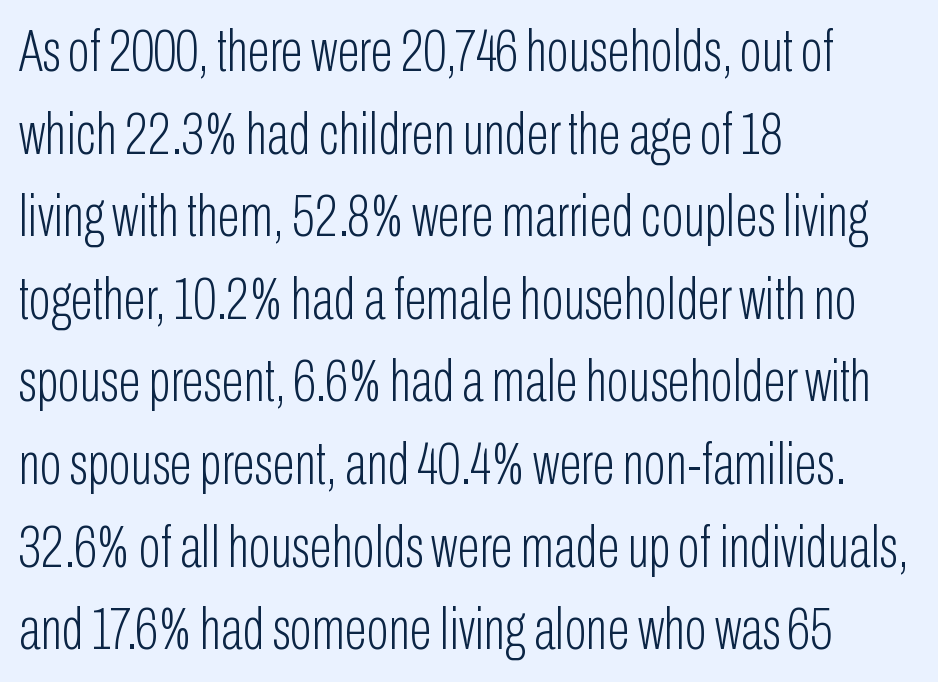
Q: Is the text bold? A: No.
Q: Is the text italic (slanted)? A: No, it is upright.
Q: Is the typeface a serif or a sans-serif typeface? A: Sans-serif.
Q: Is the text underlined? A: No.
Q: How is the paragraph aligned? A: Left-aligned.
Q: Is the spacing between letters normal or unusually wide? A: Normal.
Q: Is the spacing between lines tight, normal or loose? A: Normal.
Q: Width (condensed, normal, or wide)? A: Condensed.
Q: Stroke contrast? A: Low.
Q: x-height? A: Medium.
Q: Monospaced? A: No.
